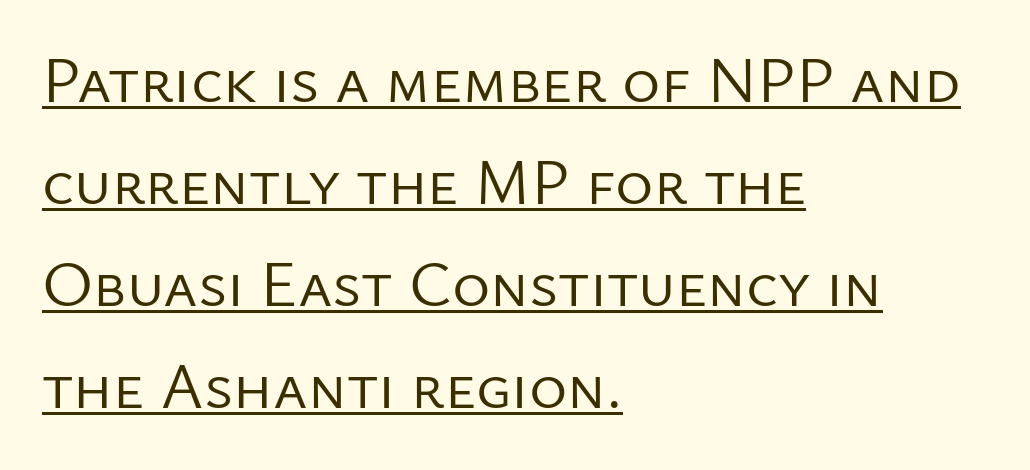
Q: Is the text bold? A: No.
Q: Is the text italic (slanted)? A: No, it is upright.
Q: Is the typeface a serif or a sans-serif typeface? A: Sans-serif.
Q: Is the text underlined? A: Yes.
Q: How is the paragraph aligned? A: Left-aligned.
Q: Is the spacing between letters normal or unusually wide? A: Normal.
Q: Is the spacing between lines tight, normal or loose? A: Normal.
Q: Width (condensed, normal, or wide)? A: Normal.
Q: Stroke contrast? A: Low.
Q: x-height? A: Medium.
Q: Monospaced? A: No.
